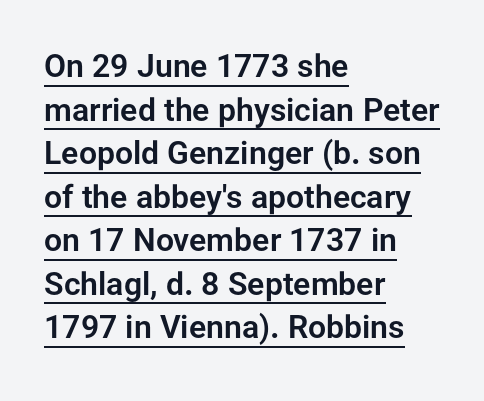
The letters advance in unequal steps, a hallmark of proportional type. A sans-serif font was chosen for this passage. Check the space under the baseline: a stroke is drawn there. Nothing unusual about the tracking: characters are spaced as the font intends. Italic? Not at all — the glyphs are vertical. This block has exactly the height ordinary leading produces.
